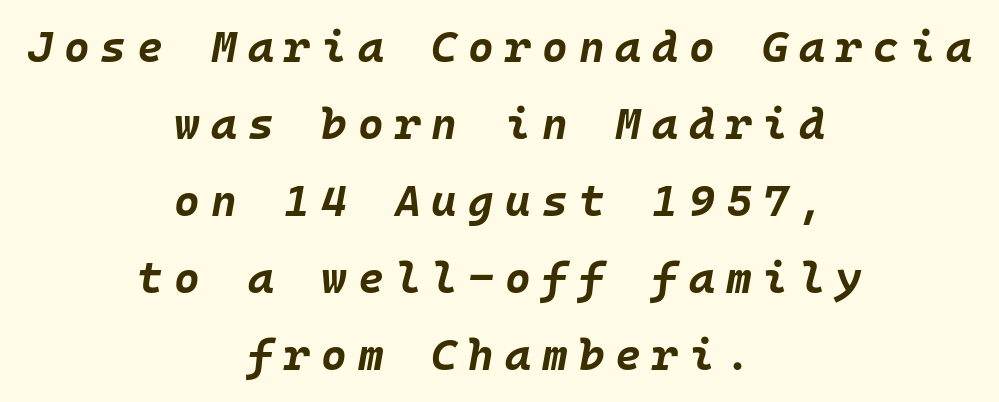
Q: Is the text bold? A: Yes.
Q: Is the text italic (slanted)? A: Yes, it leans right by about 10 degrees.
Q: Is the text underlined? A: No.
Q: How is the paragraph aligned? A: Centered.
Q: Is the spacing between letters normal or unusually wide? A: Unusually wide.
Q: Width (condensed, normal, or wide)? A: Normal.
Q: Stroke contrast? A: Low.
Q: x-height? A: Large.
Q: Monospaced? A: Yes.
